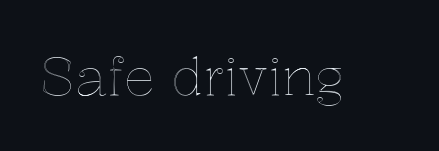
The image shows 52 px text type, upright; set normal letter spacing, not underlined; a medium x-height.
